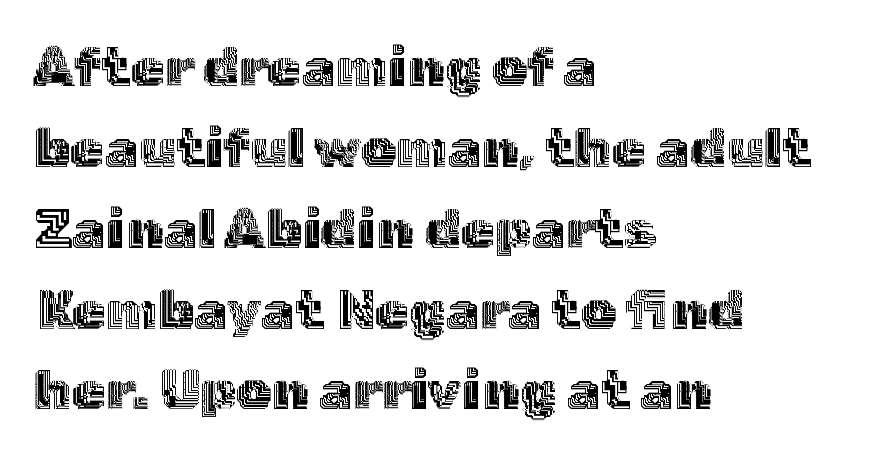
Q: Is the text italic (slanted)? A: No, it is upright.
Q: Is the text underlined? A: No.
Q: How is the paragraph aligned? A: Left-aligned.
Q: Is the spacing between letters normal or unusually wide? A: Normal.
Q: Is the spacing between lines tight, normal or loose? A: Normal.
Q: Width (condensed, normal, or wide)? A: Normal.
Q: x-height? A: Medium.
Q: Monospaced? A: No.
